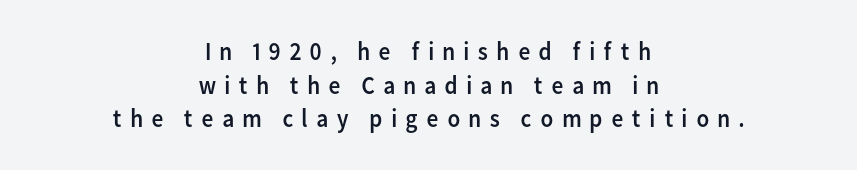
The image shows 26 px text type, upright; set centered, normal line spacing (1.29x), unusually wide letter spacing (+0.29 em), not underlined.
